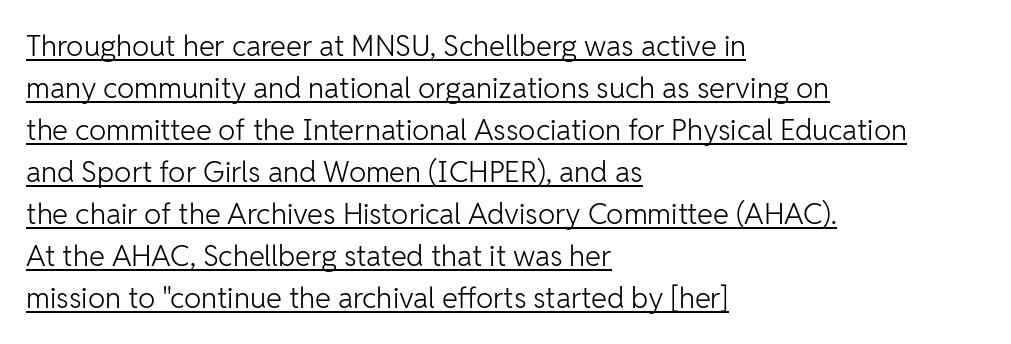
{"serif": "no", "italic": "no", "bold": "no", "weight": "light", "width": "normal", "stroke_contrast": "low", "x_height": "medium", "monospaced": "no", "underline": "yes", "align": "left", "line_spacing": "normal", "line_spacing_ratio": 1.45, "letter_spacing": "normal", "letter_spacing_em": 0.0, "glyph_px": 29}
